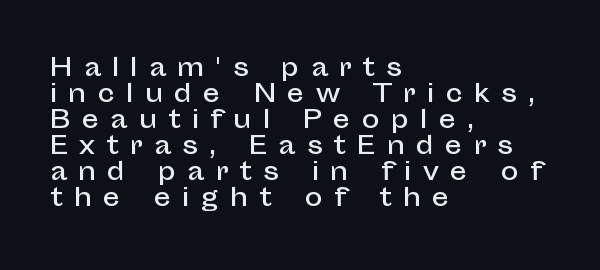
The image shows 24 px text type, upright; set left-aligned, tight line spacing (1.08x), unusually wide letter spacing (+0.47 em), not underlined.
